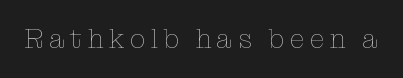
Q: Is the text bold? A: No.
Q: Is the text italic (slanted)? A: No, it is upright.
Q: Is the text underlined? A: No.
Q: Is the spacing between letters normal or unusually wide? A: Unusually wide.
